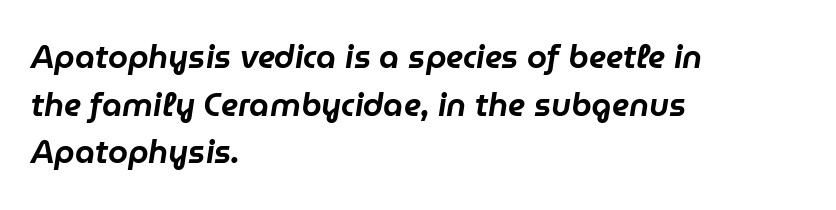
{"italic": "yes", "lean": "right", "slant_degrees": 9, "width": "normal", "stroke_contrast": "low", "x_height": "medium", "monospaced": "no", "underline": "no", "align": "left", "line_spacing": "normal", "line_spacing_ratio": 1.49, "letter_spacing": "normal", "letter_spacing_em": 0.0, "glyph_px": 32}
